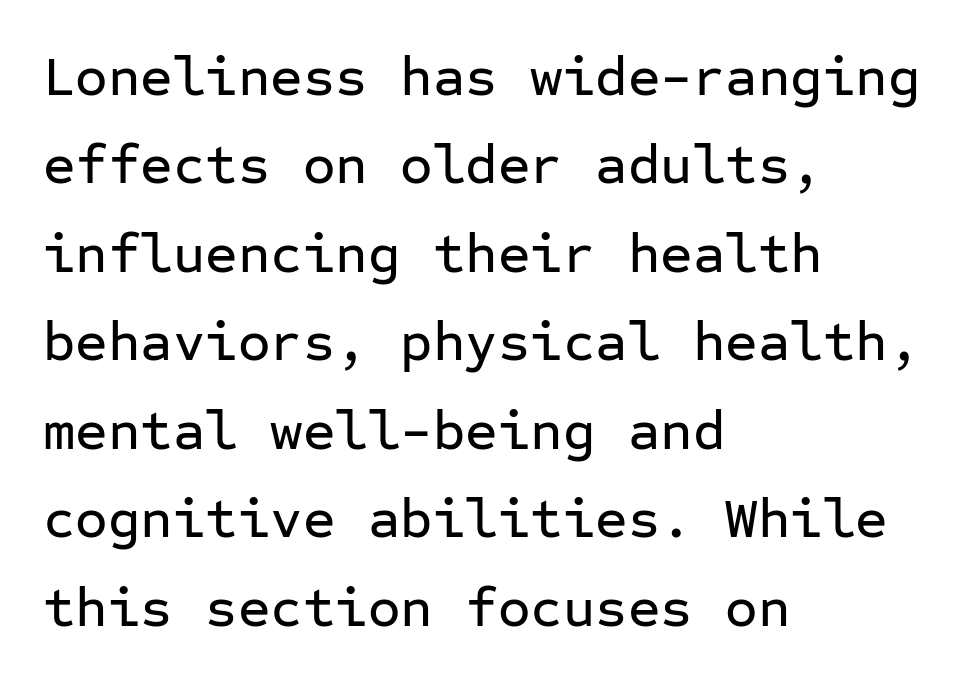
The image shows 56 px sans-serif type, upright, monospaced; set left-aligned, normal line spacing (1.58x), normal letter spacing, not underlined; low stroke contrast and a medium x-height.
